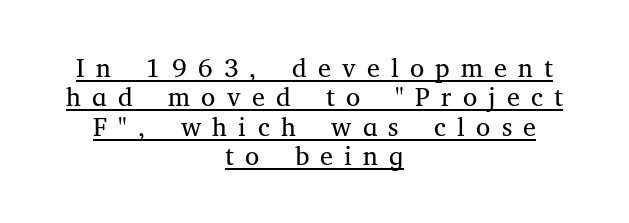
This sample trades vertical openness for compactness between lines. The whitespace from short lines is split evenly between both sides. The string is rendered with underlining switched on. If you drew a line through each stem, it would be perfectly vertical. The face used here is rendered with a markedly widened letterfit. This reads as an unemphasized weight, regular at the heaviest.
